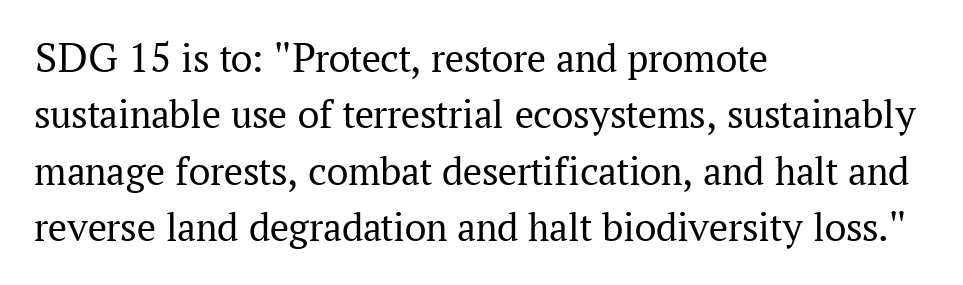
The image shows 42 px regular-weight serif type, upright; set left-aligned, normal line spacing (1.34x), normal letter spacing, not underlined; medium stroke contrast and a medium x-height.
